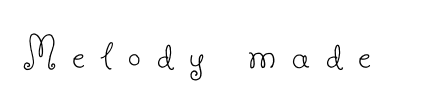
{"serif": "yes", "italic": "no", "bold": "no", "weight": "thin", "width": "normal", "stroke_contrast": "low", "x_height": "small", "monospaced": "no", "underline": "no", "letter_spacing": "wide", "letter_spacing_em": 0.35, "glyph_px": 46}
